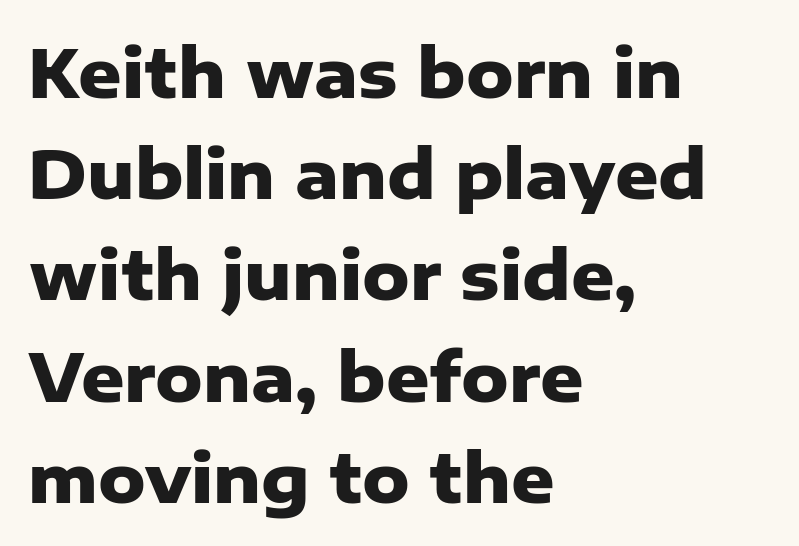
The image shows 67 px heavy sans-serif type, upright; set left-aligned, normal line spacing (1.51x), normal letter spacing, not underlined; low stroke contrast and a medium x-height.
